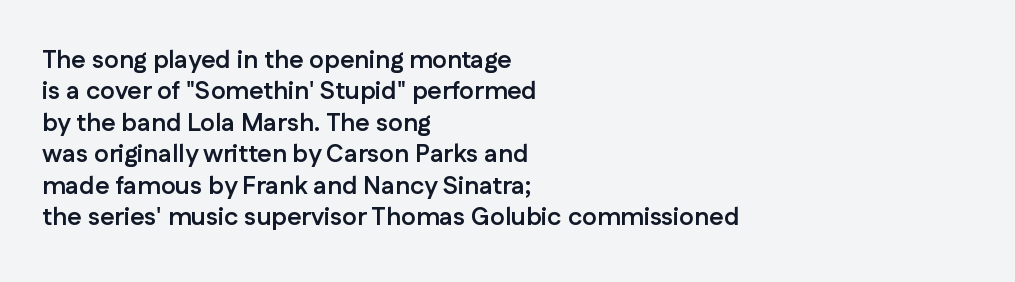
Q: Is the text bold? A: Yes.
Q: Is the text italic (slanted)? A: No, it is upright.
Q: Is the text underlined? A: No.
Q: How is the paragraph aligned? A: Left-aligned.
Q: Is the spacing between letters normal or unusually wide? A: Normal.
Q: Is the spacing between lines tight, normal or loose? A: Normal.
